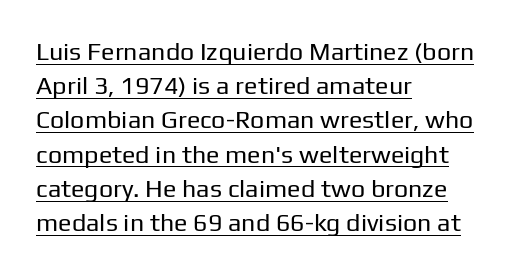
Characters remain perfectly vertical along every line. The passage shown stacks its lines at a standard gap. Alignment: flush left. Short note: letters normally spaced.
